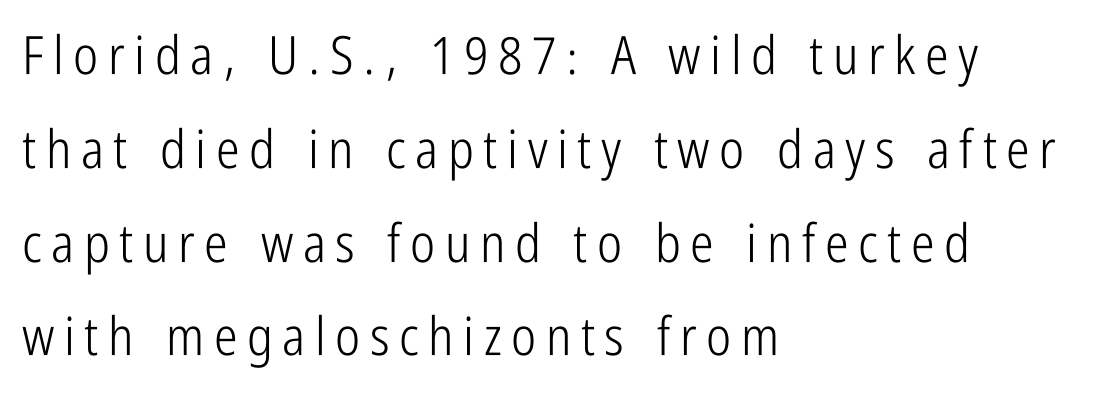
Q: Is the text bold? A: No.
Q: Is the text italic (slanted)? A: No, it is upright.
Q: Is the typeface a serif or a sans-serif typeface? A: Sans-serif.
Q: Is the text underlined? A: No.
Q: How is the paragraph aligned? A: Left-aligned.
Q: Width (condensed, normal, or wide)? A: Condensed.
Q: Stroke contrast? A: Low.
Q: x-height? A: Medium.
Q: Monospaced? A: No.
